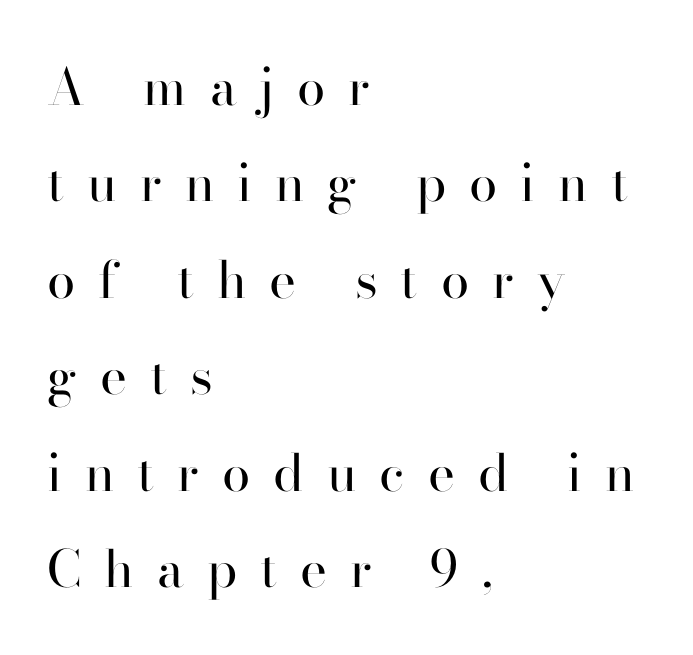
The image shows 51 px regular-weight serif type, upright; set left-aligned, line spacing 1.89x, unusually wide letter spacing (+0.45 em), not underlined; high stroke contrast and a small x-height.
